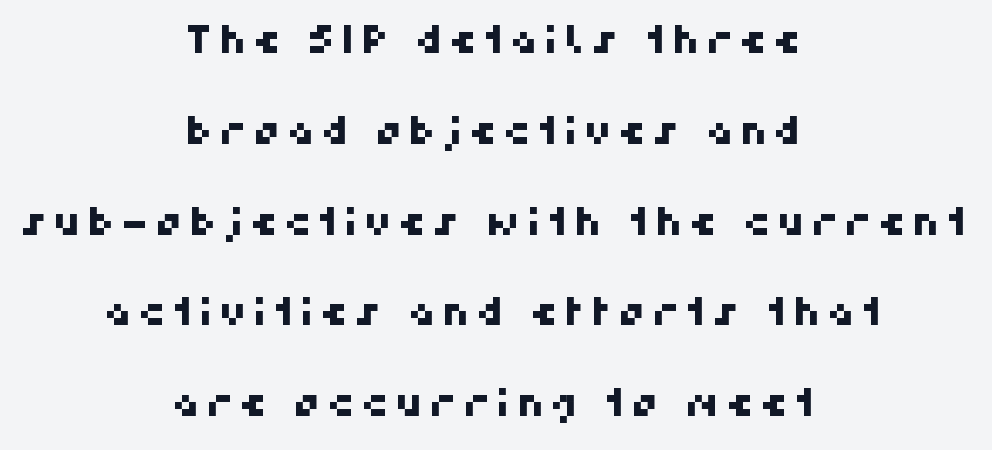
Q: Is the typeface a serif or a sans-serif typeface? A: Sans-serif.
Q: Is the text underlined? A: No.
Q: How is the paragraph aligned? A: Centered.
Q: Is the spacing between lines tight, normal or loose? A: Loose.
Q: Width (condensed, normal, or wide)? A: Normal.
Q: Stroke contrast? A: High.
Q: x-height? A: Medium.
Q: Monospaced? A: No.
